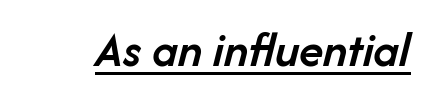
Q: Is the text bold? A: Semi-bold.
Q: Is the text italic (slanted)? A: Yes, it leans right by about 14 degrees.
Q: Is the text underlined? A: Yes.
Q: Is the spacing between letters normal or unusually wide? A: Normal.
Q: Width (condensed, normal, or wide)? A: Normal.
Q: Stroke contrast? A: Low.
Q: x-height? A: Medium.
Q: Monospaced? A: No.
